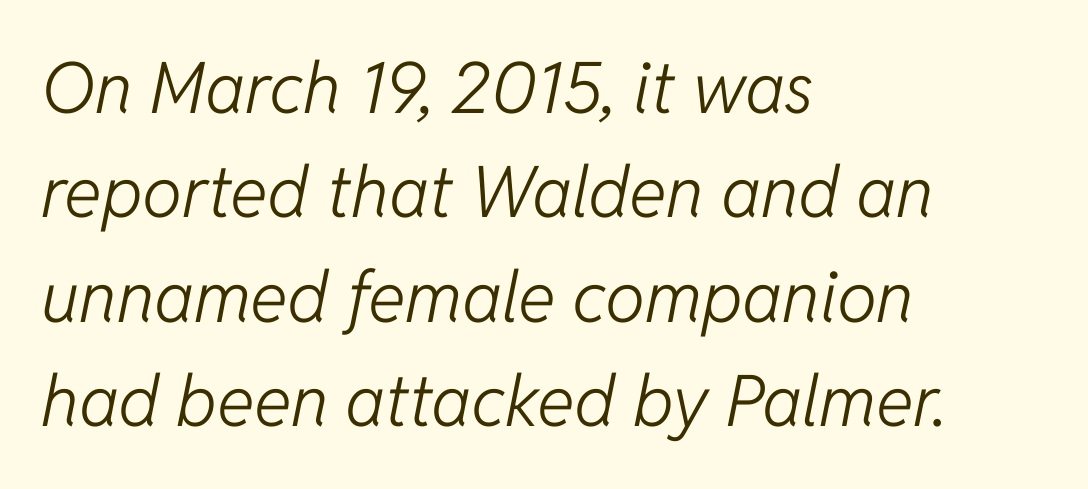
The image shows 71 px light type, italic (leaning right); set left-aligned, normal line spacing (1.47x), normal letter spacing, not underlined; low stroke contrast and a medium x-height.
